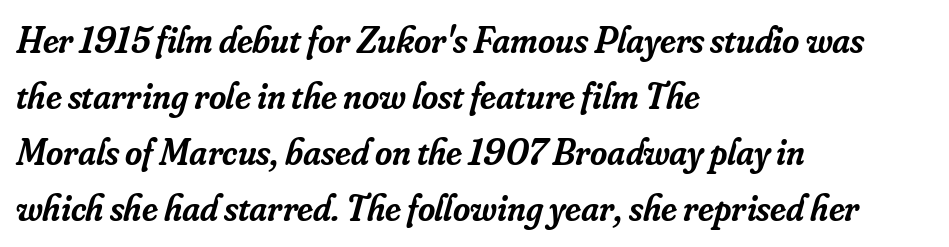
Q: Is the text bold? A: Semi-bold.
Q: Is the text italic (slanted)? A: Yes, it leans right by about 16 degrees.
Q: Is the typeface a serif or a sans-serif typeface? A: Serif.
Q: Is the text underlined? A: No.
Q: How is the paragraph aligned? A: Left-aligned.
Q: Is the spacing between letters normal or unusually wide? A: Normal.
Q: Is the spacing between lines tight, normal or loose? A: Normal.
Q: Width (condensed, normal, or wide)? A: Normal.
Q: Stroke contrast? A: Low.
Q: x-height? A: Small.
Q: Monospaced? A: No.
